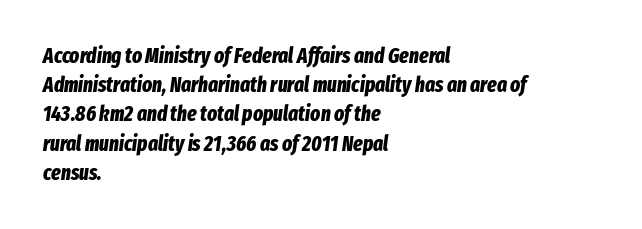
Nobody touched the tracking dial on this one. These lines sit exactly where default settings would place them. Stroke thickness is high; the sample reads as a true bold. Is the block centered? No — it sits flush against the left margin. Style check: oblique. Unmarked baselines from the first word to the last.
